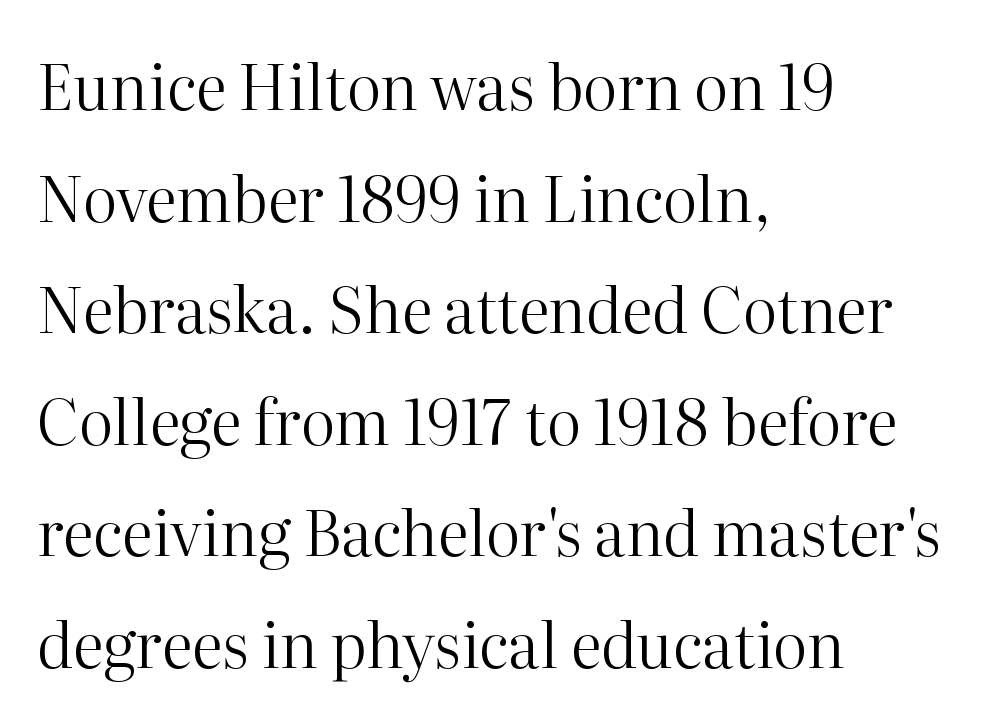
Q: Is the text bold? A: No.
Q: Is the text italic (slanted)? A: No, it is upright.
Q: Is the typeface a serif or a sans-serif typeface? A: Serif.
Q: Is the text underlined? A: No.
Q: How is the paragraph aligned? A: Left-aligned.
Q: Is the spacing between letters normal or unusually wide? A: Normal.
Q: Width (condensed, normal, or wide)? A: Normal.
Q: Stroke contrast? A: High.
Q: x-height? A: Medium.
Q: Monospaced? A: No.
